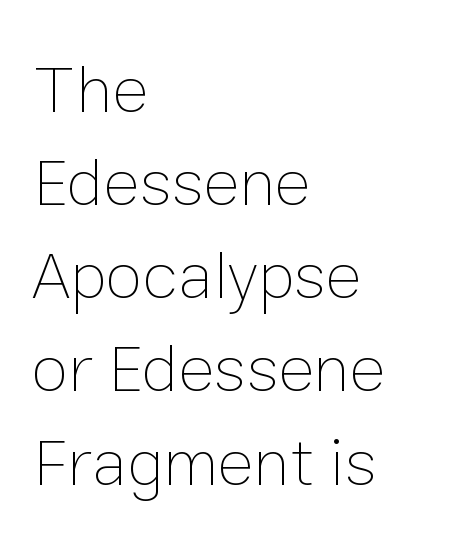
Letters have the restrained weight of plain body copy at most. The designer left line spacing at the default. The rendering uses natural spacing where letterforms have individual widths. Here the glyphs are tracked normally, forming tight word shapes.
